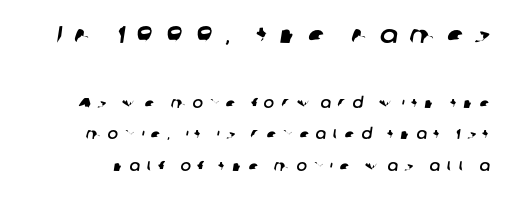
This sample trades compactness for vertical openness between lines. No word sits above an underline. Reading top to bottom, the characters get smaller at the block break. Someone cranked the tracking dial way up on this one.
